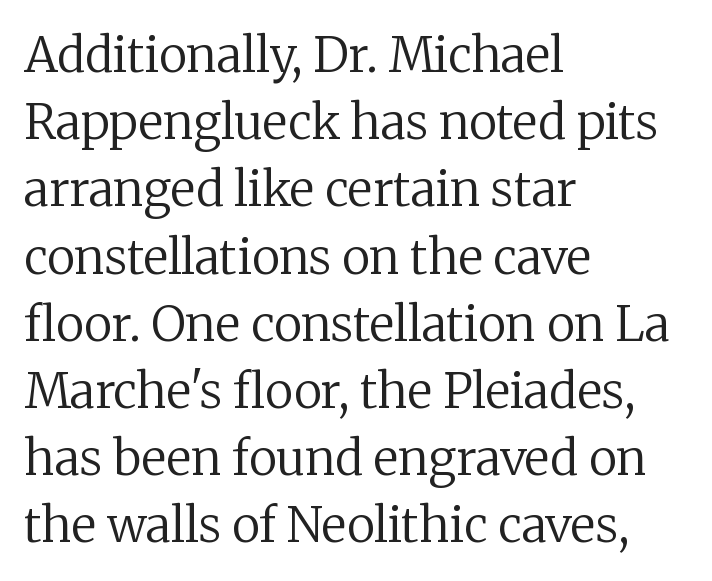
The image shows 48 px regular-weight serif type, upright; set left-aligned, normal line spacing (1.4x), normal letter spacing, not underlined; low stroke contrast and a medium x-height.
